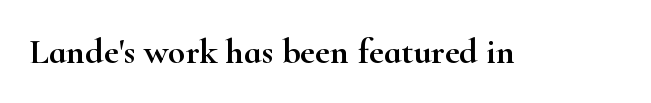
{"serif": "yes", "italic": "no", "width": "wide", "stroke_contrast": "high", "x_height": "small", "monospaced": "no", "underline": "no", "letter_spacing": "normal", "letter_spacing_em": 0.0, "glyph_px": 36}
